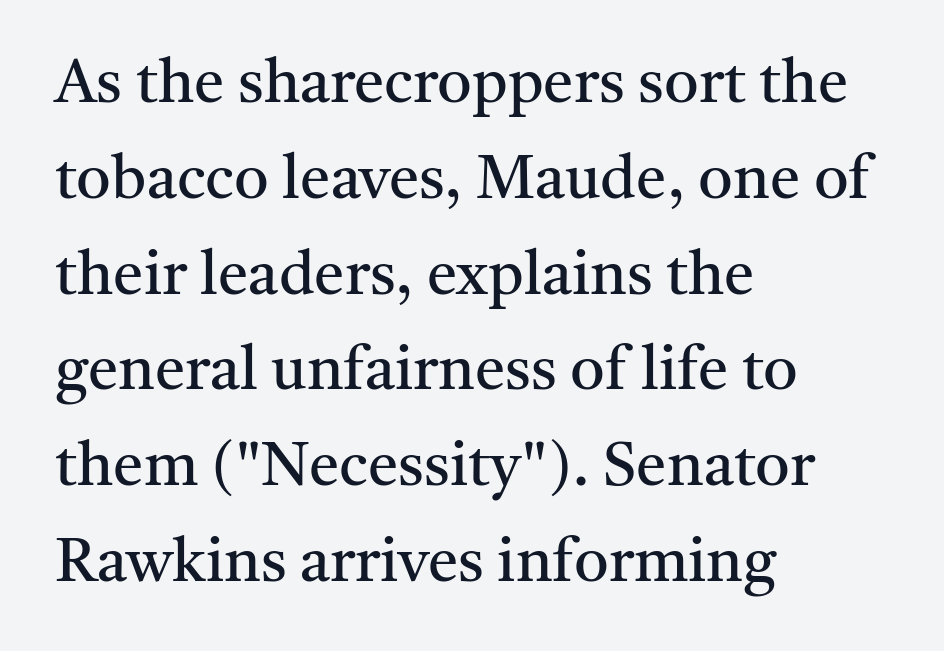
Q: Is the text bold? A: No.
Q: Is the text italic (slanted)? A: No, it is upright.
Q: Is the typeface a serif or a sans-serif typeface? A: Serif.
Q: Is the text underlined? A: No.
Q: How is the paragraph aligned? A: Left-aligned.
Q: Is the spacing between letters normal or unusually wide? A: Normal.
Q: Is the spacing between lines tight, normal or loose? A: Normal.
Q: Width (condensed, normal, or wide)? A: Normal.
Q: Stroke contrast? A: Medium.
Q: x-height? A: Medium.
Q: Monospaced? A: No.
